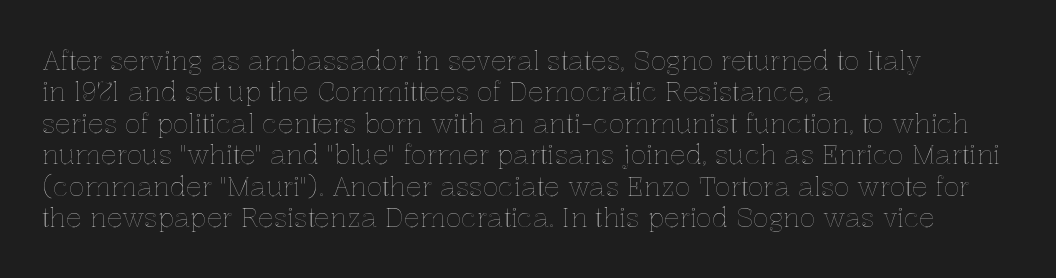
Q: Is the text italic (slanted)? A: No, it is upright.
Q: Is the text underlined? A: No.
Q: How is the paragraph aligned? A: Left-aligned.
Q: Is the spacing between letters normal or unusually wide? A: Normal.
